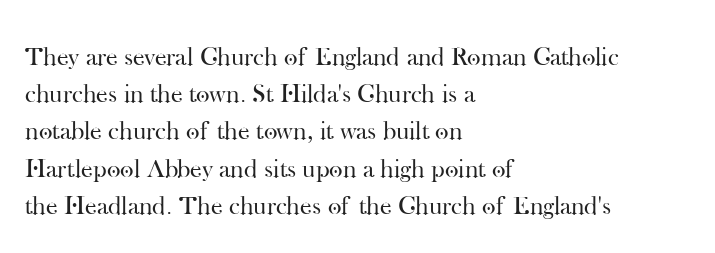
Q: Is the text bold? A: No.
Q: Is the text italic (slanted)? A: No, it is upright.
Q: Is the text underlined? A: No.
Q: How is the paragraph aligned? A: Left-aligned.
Q: Is the spacing between letters normal or unusually wide? A: Normal.
Q: Is the spacing between lines tight, normal or loose? A: Normal.
